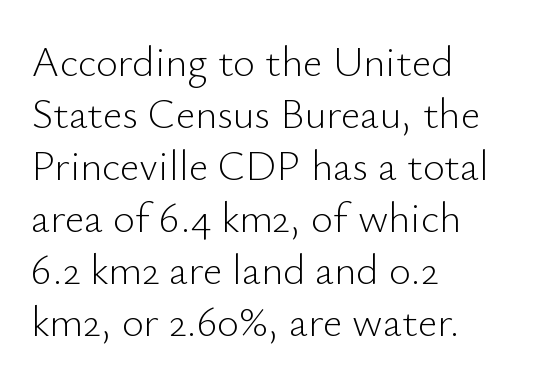
{"serif": "no", "italic": "no", "bold": "no", "weight": "light", "width": "normal", "stroke_contrast": "low", "x_height": "small", "monospaced": "no", "underline": "no", "align": "left", "line_spacing_ratio": 1.24, "letter_spacing": "normal", "letter_spacing_em": 0.0, "glyph_px": 42}
